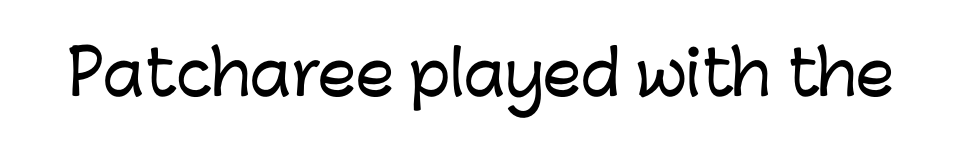
{"serif": "no", "italic": "no", "width": "normal", "stroke_contrast": "low", "x_height": "medium", "monospaced": "no", "underline": "no", "letter_spacing": "normal", "letter_spacing_em": 0.0, "glyph_px": 61}
